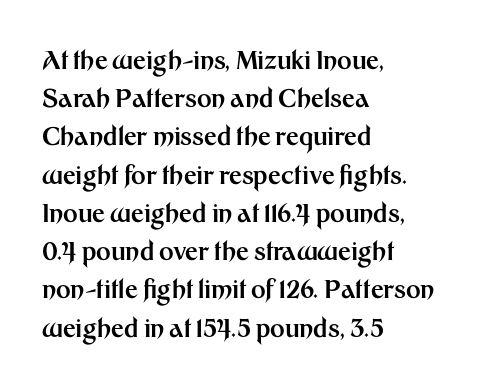
{"italic": "no", "bold": "yes", "underline": "no", "align": "left", "line_spacing": "normal", "line_spacing_ratio": 1.53, "letter_spacing": "normal", "letter_spacing_em": 0.0, "glyph_px": 25}
